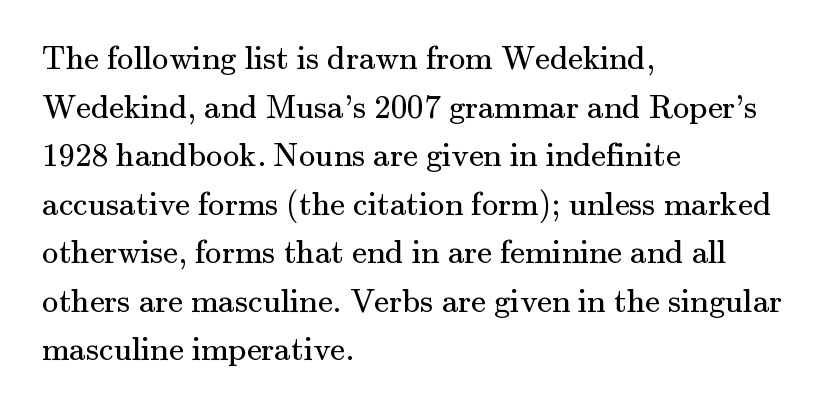
Q: Is the text bold? A: No.
Q: Is the text italic (slanted)? A: No, it is upright.
Q: Is the typeface a serif or a sans-serif typeface? A: Serif.
Q: Is the text underlined? A: No.
Q: How is the paragraph aligned? A: Left-aligned.
Q: Is the spacing between letters normal or unusually wide? A: Normal.
Q: Is the spacing between lines tight, normal or loose? A: Normal.
Q: Width (condensed, normal, or wide)? A: Normal.
Q: Stroke contrast? A: Medium.
Q: x-height? A: Small.
Q: Monospaced? A: No.
